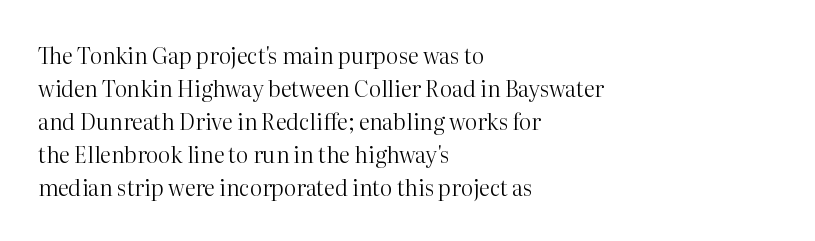
In terms of leading, this rendering sits right in the middle. Quick note: not italic, upright. Stems here are at most as thick as an everyday book face. Letter spacing: default.
